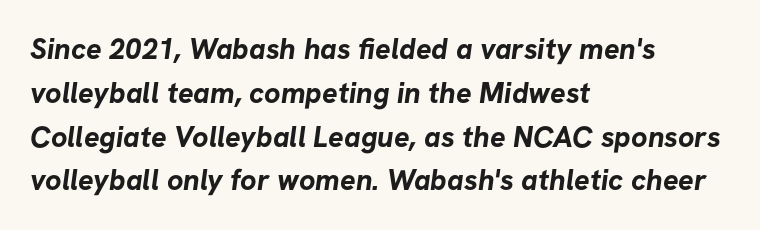
Q: Is the text bold? A: Yes.
Q: Is the typeface a serif or a sans-serif typeface? A: Sans-serif.
Q: Is the text underlined? A: No.
Q: How is the paragraph aligned? A: Left-aligned.
Q: Is the spacing between letters normal or unusually wide? A: Normal.
Q: Is the spacing between lines tight, normal or loose? A: Normal.
Q: Width (condensed, normal, or wide)? A: Normal.
Q: Stroke contrast? A: Low.
Q: x-height? A: Medium.
Q: Monospaced? A: No.
